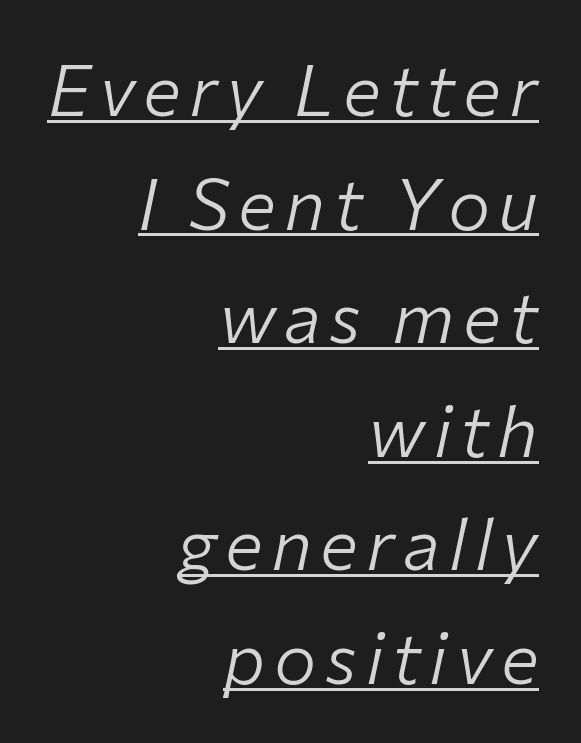
{"italic": "yes", "lean": "right", "slant_degrees": 12, "bold": "no", "weight": "light", "width": "normal", "stroke_contrast": "low", "x_height": "medium", "monospaced": "no", "underline": "yes", "align": "right", "line_spacing": "normal", "line_spacing_ratio": 1.6, "glyph_px": 71}
